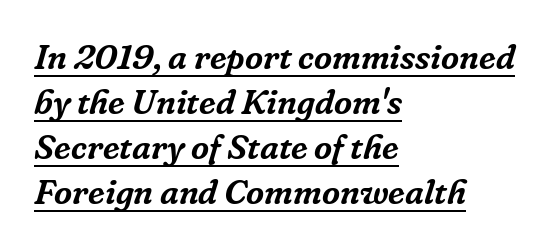
{"serif": "yes", "italic": "yes", "lean": "right", "slant_degrees": 16, "width": "normal", "stroke_contrast": "low", "x_height": "medium", "monospaced": "no", "underline": "yes", "align": "left", "line_spacing": "normal", "line_spacing_ratio": 1.29, "letter_spacing": "normal", "letter_spacing_em": 0.0, "glyph_px": 35}
